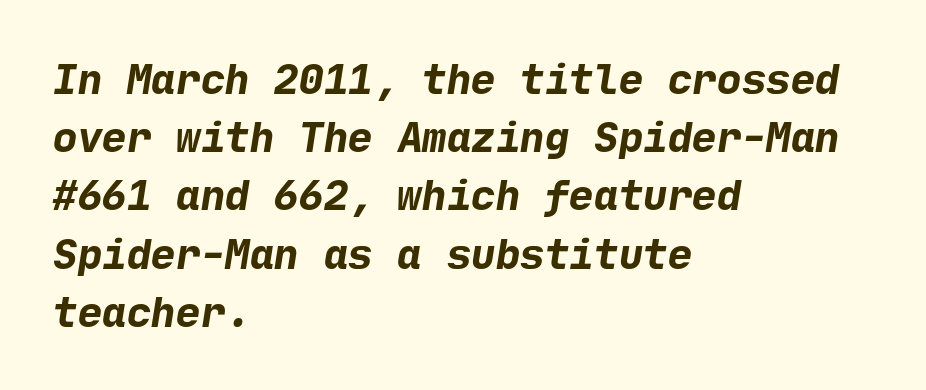
{"serif": "no", "bold": "yes", "weight": "bold", "width": "normal", "stroke_contrast": "low", "x_height": "medium", "underline": "no", "align": "left", "line_spacing": "normal", "line_spacing_ratio": 1.42, "letter_spacing": "normal", "letter_spacing_em": 0.0, "glyph_px": 41}
